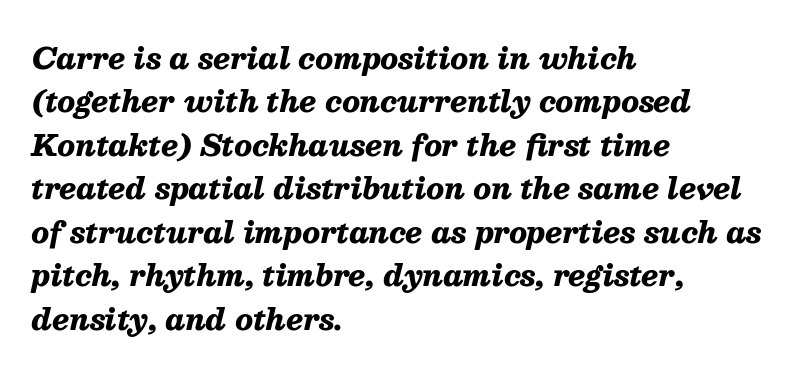
Clear beneath every line of the passage. Looking at the ascenders, they clearly lean. The typesetter chose a ragged-right arrangement here. Is the letter spacing exaggerated? No — it looks like the ordinary default. Notice how thick the strokes are: this is what a full bold looks like.
